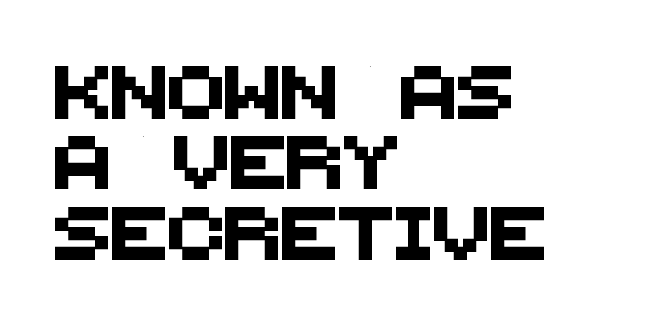
Q: Is the typeface a serif or a sans-serif typeface? A: Sans-serif.
Q: Is the text underlined? A: No.
Q: How is the paragraph aligned? A: Left-aligned.
Q: Is the spacing between letters normal or unusually wide? A: Normal.
Q: Is the spacing between lines tight, normal or loose? A: Normal.
Q: Width (condensed, normal, or wide)? A: Normal.
Q: Stroke contrast? A: Medium.
Q: x-height? A: Large.
Q: Monospaced? A: No.
